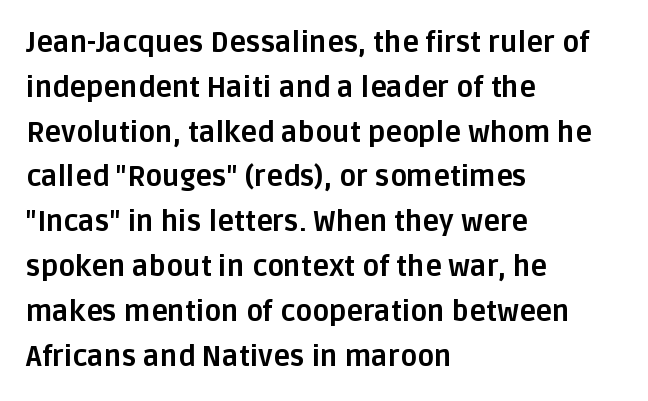
Q: Is the text bold? A: Yes.
Q: Is the text italic (slanted)? A: No, it is upright.
Q: Is the typeface a serif or a sans-serif typeface? A: Sans-serif.
Q: Is the text underlined? A: No.
Q: How is the paragraph aligned? A: Left-aligned.
Q: Is the spacing between letters normal or unusually wide? A: Normal.
Q: Is the spacing between lines tight, normal or loose? A: Normal.
Q: Width (condensed, normal, or wide)? A: Normal.
Q: Stroke contrast? A: Low.
Q: x-height? A: Large.
Q: Monospaced? A: No.
